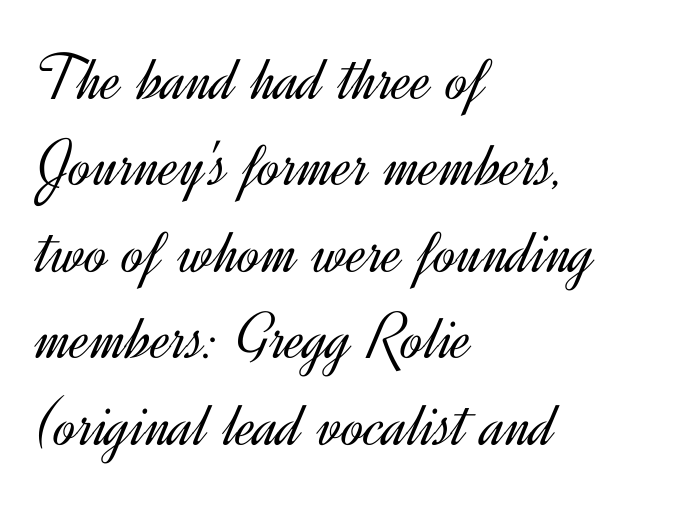
Q: Is the text bold? A: No.
Q: Is the text italic (slanted)? A: Yes.
Q: Is the typeface a serif or a sans-serif typeface? A: Sans-serif.
Q: Is the text underlined? A: No.
Q: How is the paragraph aligned? A: Left-aligned.
Q: Is the spacing between letters normal or unusually wide? A: Normal.
Q: Is the spacing between lines tight, normal or loose? A: Normal.
Q: Width (condensed, normal, or wide)? A: Normal.
Q: x-height? A: Small.
Q: Monospaced? A: No.
